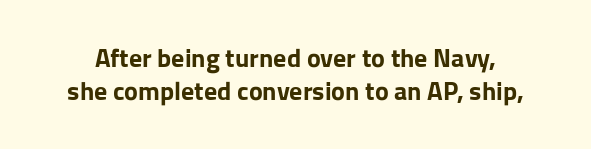
The image shows 26 px bold type, upright; set normal line spacing (1.28x), normal letter spacing, not underlined.
